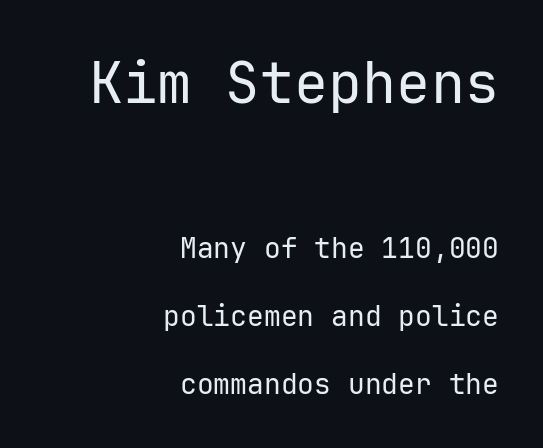
Default kerning and tracking; the words read as compact shapes. Honestly, there is no underline to notice here at all. Typeset ragged left — the right edge is the straight one. Honestly, the rows look like they've been pulled way apart.
